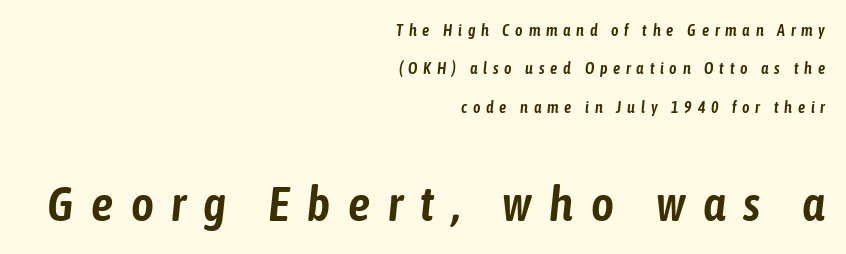
The image shows 49 px condensed type, italic (leaning right); set right-aligned, loose line spacing (2.4x), unusually wide letter spacing (+0.36 em), not underlined; the second (bottom) block is 3.06x larger; low stroke contrast and a medium x-height.
